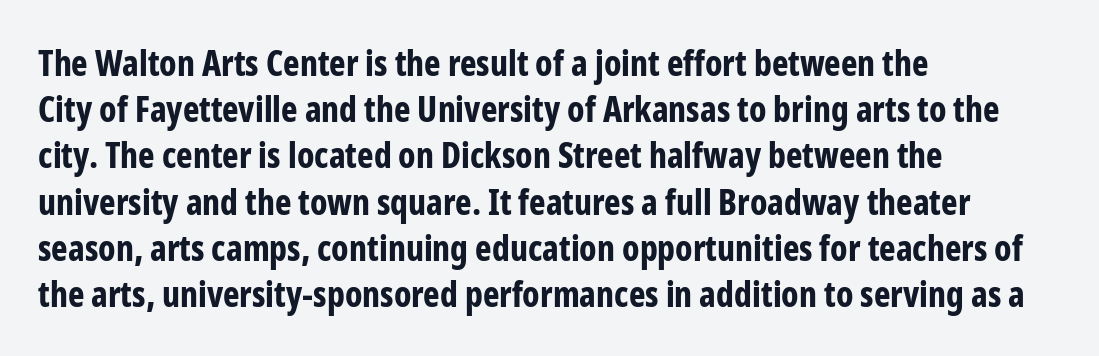
The image shows 35 px bold, condensed sans-serif type, upright; set left-aligned, normal line spacing (1.32x), normal letter spacing, not underlined; low stroke contrast and a medium x-height.
